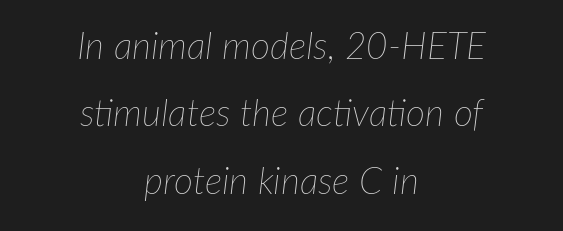
{"italic": "yes", "lean": "right", "slant_degrees": 7, "bold": "no", "weight": "thin", "width": "normal", "stroke_contrast": "low", "x_height": "medium", "monospaced": "no", "underline": "no", "align": "center", "line_spacing_ratio": 1.82, "letter_spacing": "normal", "letter_spacing_em": 0.0, "glyph_px": 37}
